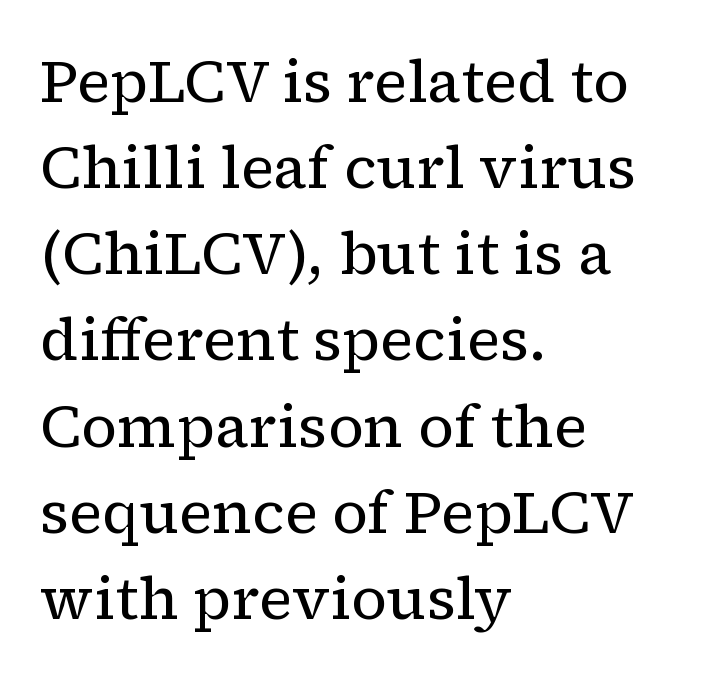
Q: Is the text bold? A: No.
Q: Is the text italic (slanted)? A: No, it is upright.
Q: Is the typeface a serif or a sans-serif typeface? A: Serif.
Q: Is the text underlined? A: No.
Q: How is the paragraph aligned? A: Left-aligned.
Q: Is the spacing between letters normal or unusually wide? A: Normal.
Q: Is the spacing between lines tight, normal or loose? A: Normal.
Q: Width (condensed, normal, or wide)? A: Normal.
Q: Stroke contrast? A: Low.
Q: x-height? A: Medium.
Q: Monospaced? A: No.
